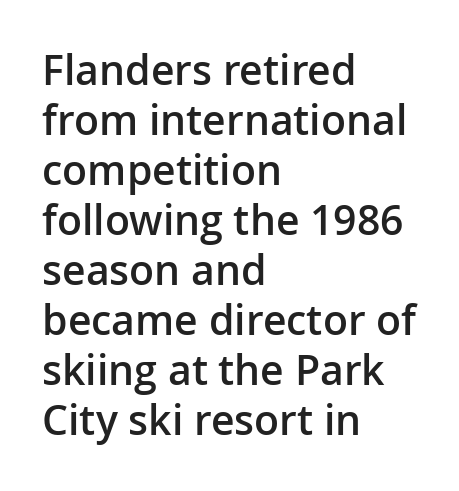
{"serif": "no", "italic": "no", "bold": "semi", "weight": "semibold", "width": "normal", "stroke_contrast": "low", "x_height": "medium", "monospaced": "no", "underline": "no", "align": "left", "line_spacing_ratio": 1.22, "letter_spacing": "normal", "letter_spacing_em": 0.0, "glyph_px": 41}
